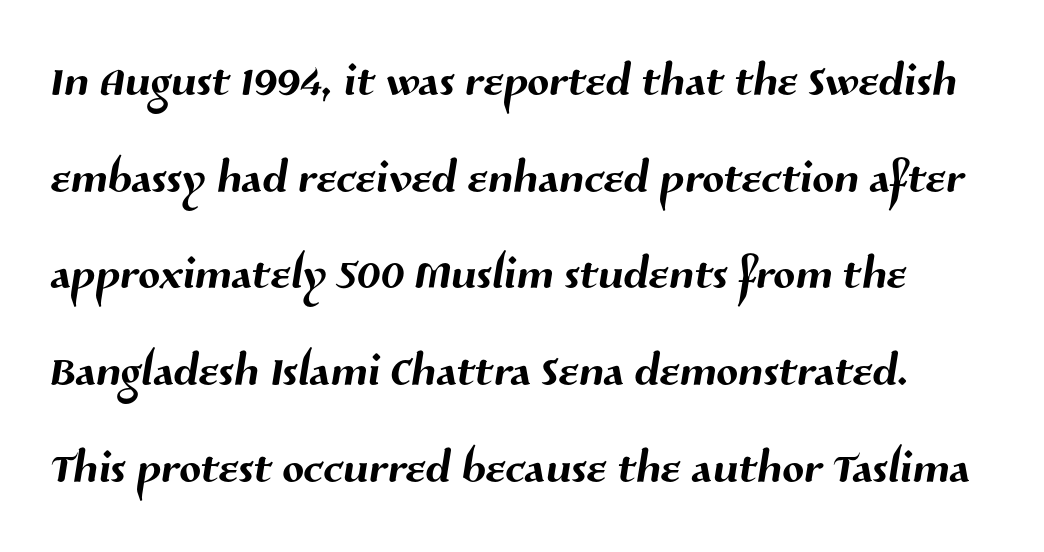
A typesetter would call this proportional, since set widths differ per character. Descender tails drop into unmarked territory. Glyph-to-glyph distance matches everyday printed text. The rendering uses a moderate line-height, typical for paragraphs. The glyphs in this specimen are sans serif.
